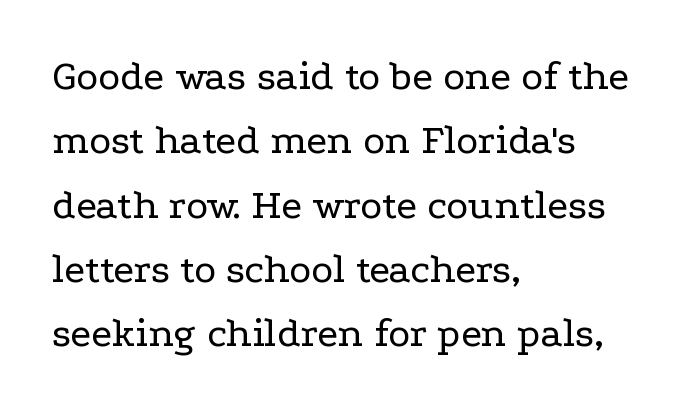
Q: Is the text bold? A: No.
Q: Is the text italic (slanted)? A: No, it is upright.
Q: Is the typeface a serif or a sans-serif typeface? A: Serif.
Q: Is the text underlined? A: No.
Q: How is the paragraph aligned? A: Left-aligned.
Q: Is the spacing between letters normal or unusually wide? A: Normal.
Q: Is the spacing between lines tight, normal or loose? A: Normal.
Q: Width (condensed, normal, or wide)? A: Wide.
Q: Stroke contrast? A: Low.
Q: x-height? A: Medium.
Q: Monospaced? A: No.
